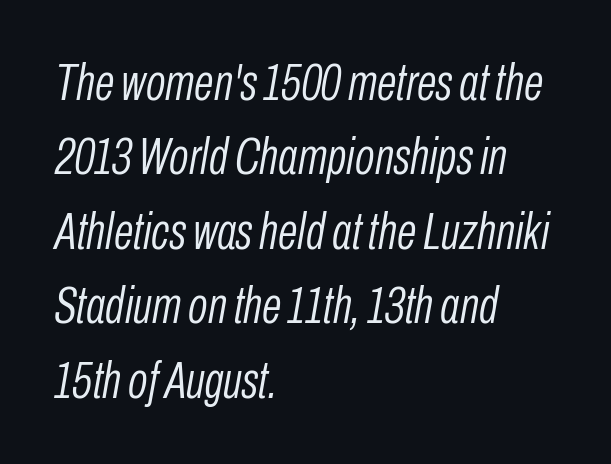
{"italic": "yes", "lean": "right", "slant_degrees": 10, "bold": "no", "weight": "light", "width": "condensed", "stroke_contrast": "low", "x_height": "medium", "monospaced": "no", "underline": "no", "align": "left", "line_spacing": "normal", "line_spacing_ratio": 1.46, "letter_spacing": "normal", "letter_spacing_em": 0.0, "glyph_px": 51}
